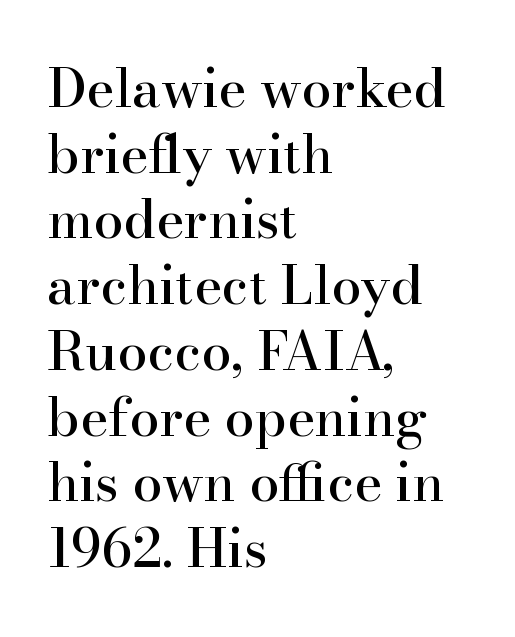
{"serif": "yes", "italic": "no", "width": "normal", "stroke_contrast": "high", "x_height": "small", "monospaced": "no", "underline": "no", "align": "left", "line_spacing_ratio": 1.24, "letter_spacing": "normal", "letter_spacing_em": 0.0, "glyph_px": 53}
